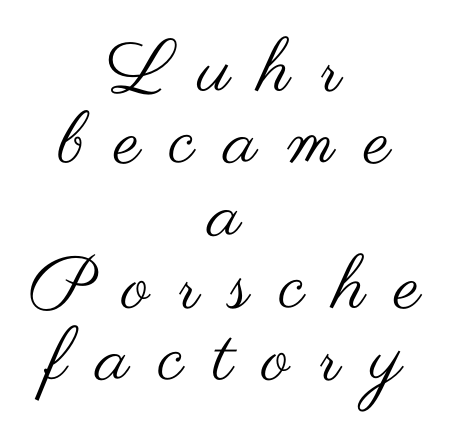
Q: Is the text bold? A: No.
Q: Is the text italic (slanted)? A: Yes.
Q: Is the typeface a serif or a sans-serif typeface? A: Sans-serif.
Q: Is the text underlined? A: No.
Q: How is the paragraph aligned? A: Centered.
Q: Is the spacing between letters normal or unusually wide? A: Unusually wide.
Q: Is the spacing between lines tight, normal or loose? A: Tight.
Q: Width (condensed, normal, or wide)? A: Wide.
Q: Stroke contrast? A: Medium.
Q: x-height? A: Small.
Q: Monospaced? A: No.
